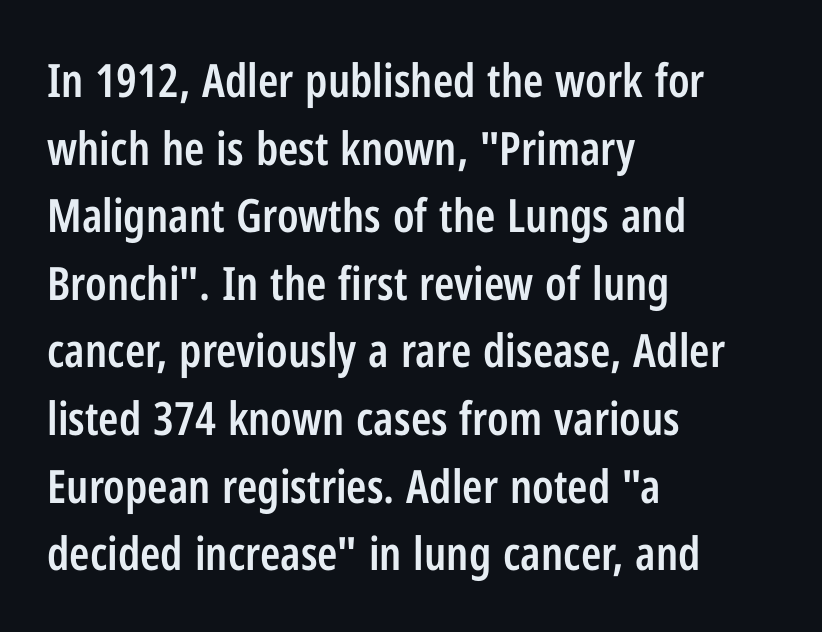
{"serif": "no", "italic": "no", "bold": "semi", "weight": "semibold", "width": "condensed", "stroke_contrast": "low", "x_height": "medium", "monospaced": "no", "underline": "no", "align": "left", "line_spacing": "normal", "line_spacing_ratio": 1.47, "letter_spacing": "normal", "letter_spacing_em": 0.0, "glyph_px": 46}
